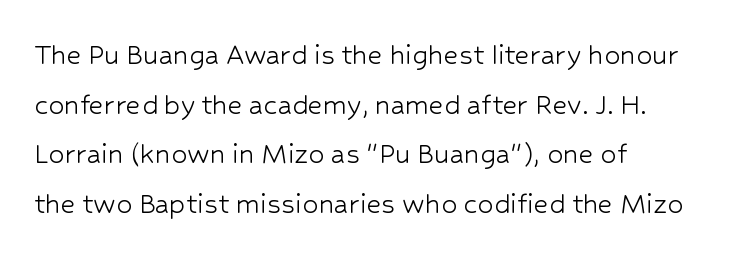
Does the type have serifs? No, each stem ends abruptly. Stroke thickness stays within the range of a standard reading face or lighter. Spacing verdict: proportional, widths tailored to each character. Rule under the text: the space is simply empty.
